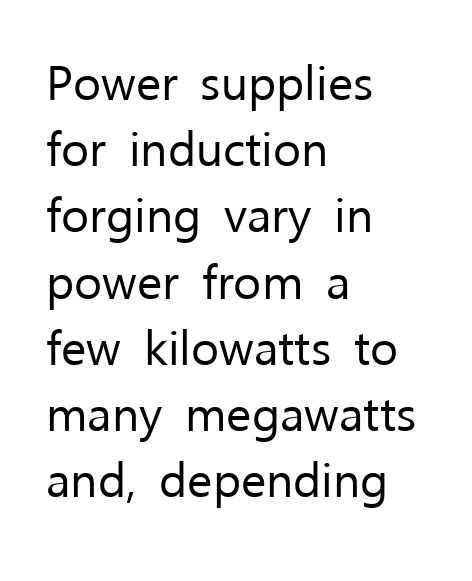
This is roman type, the default non-slanted kind. The letterforms sit shoulder to shoulder at normal distance. Layout note: lines flush left. Decoration check: the copy has no underline. Heaviness? Minimal to ordinary, like unemphasized prose. Each letter's strokes conclude bluntly, with no projecting serifs.
